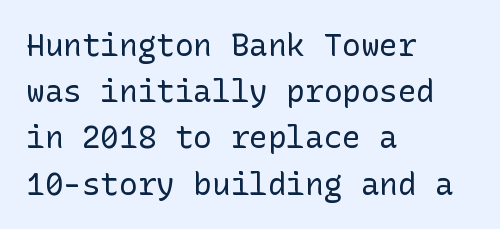
The image shows 31 px regular-weight sans-serif type, upright; set left-aligned, normal line spacing (1.49x), normal letter spacing, not underlined; low stroke contrast and a medium x-height.
